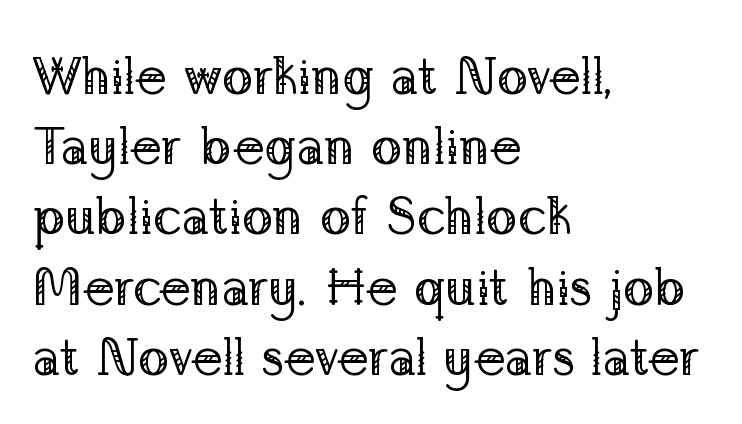
Teacher's note: observe the even left margin — that is flush-left alignment. The space beneath each line is pristine and unruled. The face used here is proportionally spaced, like ordinary book or web type. The typeface has the unassuming heft of standard copy or less.
